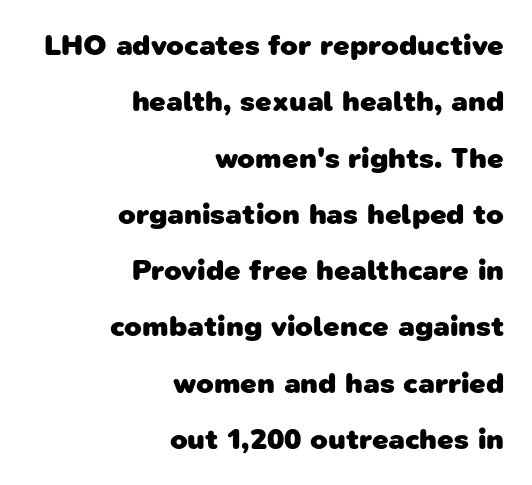
Varying glyph widths throughout — classic text-font behaviour. Does the type have serifs? No, each stem ends abruptly. The string is rendered with underlining switched off. The setting favours the right margin, as signatures and pull-quotes sometimes do. If you measured baseline to baseline, you'd find a long distance. The rendering uses a bold face; every stroke is thick and dark.
